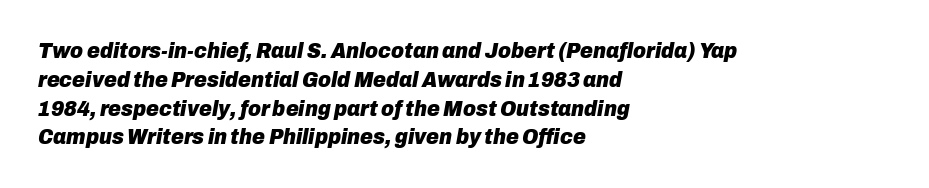
{"italic": "yes", "lean": "right", "slant_degrees": 10, "bold": "yes", "underline": "no", "align": "left", "line_spacing": "normal", "line_spacing_ratio": 1.31, "letter_spacing": "normal", "letter_spacing_em": 0.0, "glyph_px": 22}
